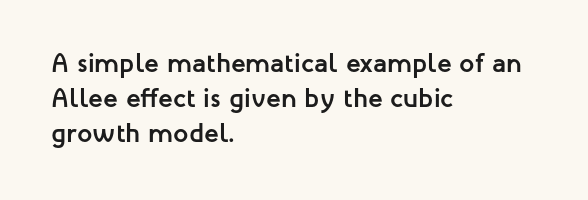
The words here are not underlined. Style check: upright. Typesetter's note: full bold, strokes at maximum text heaviness. Left-aligned paragraph, ragged on the right. One glance says typical: line gaps are just what's usual. Look at the tracking — it's just the regular setting, nothing added.
